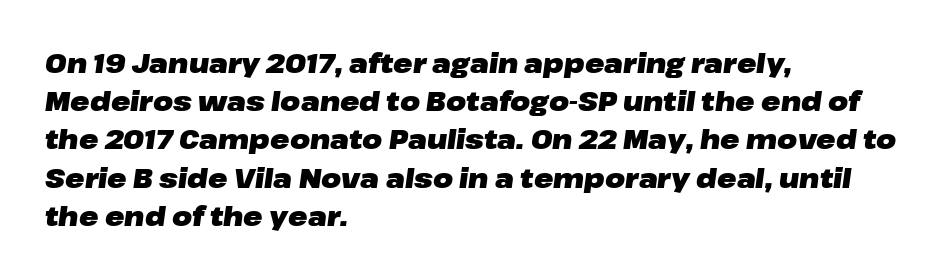
Q: Is the text bold? A: Yes.
Q: Is the text italic (slanted)? A: Yes, it leans right by about 8 degrees.
Q: Is the text underlined? A: No.
Q: How is the paragraph aligned? A: Left-aligned.
Q: Is the spacing between letters normal or unusually wide? A: Normal.
Q: Is the spacing between lines tight, normal or loose? A: Normal.
